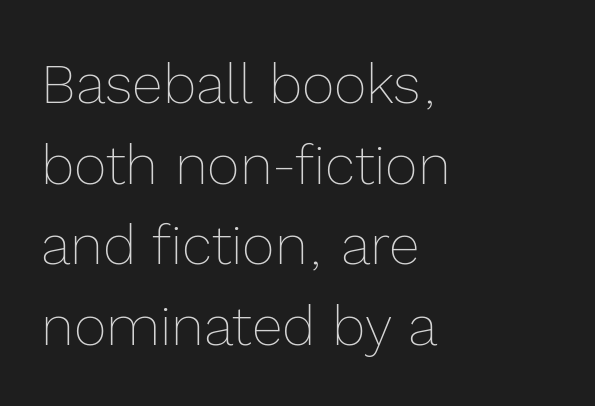
Q: Is the text bold? A: No.
Q: Is the text italic (slanted)? A: No, it is upright.
Q: Is the text underlined? A: No.
Q: How is the paragraph aligned? A: Left-aligned.
Q: Is the spacing between letters normal or unusually wide? A: Normal.
Q: Is the spacing between lines tight, normal or loose? A: Normal.
Q: Width (condensed, normal, or wide)? A: Normal.
Q: x-height? A: Medium.
Q: Monospaced? A: No.
